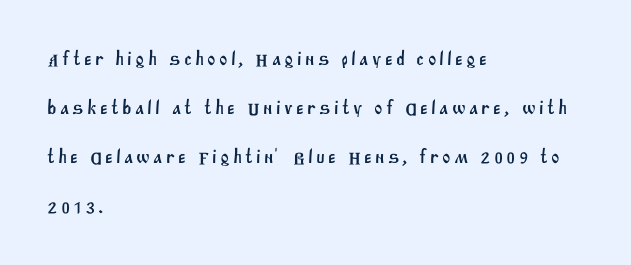
{"underline": "no", "align": "left", "line_spacing": "loose", "line_spacing_ratio": 2.46, "glyph_px": 20}
